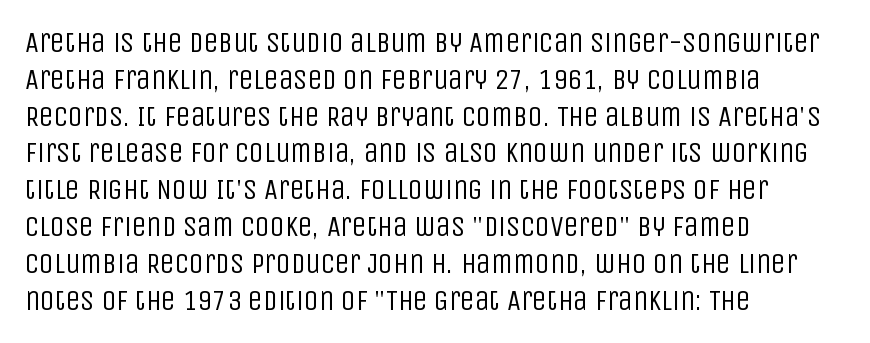
Is this a fixed-width face? No — the glyphs have proportional, varying widths. Underline: absent. The letterforms sit at book weight or below. The lettering holds an erect, upright posture throughout. The paragraph shown leans on its left margin. The horizontal fit of the characters is conventional and even.
